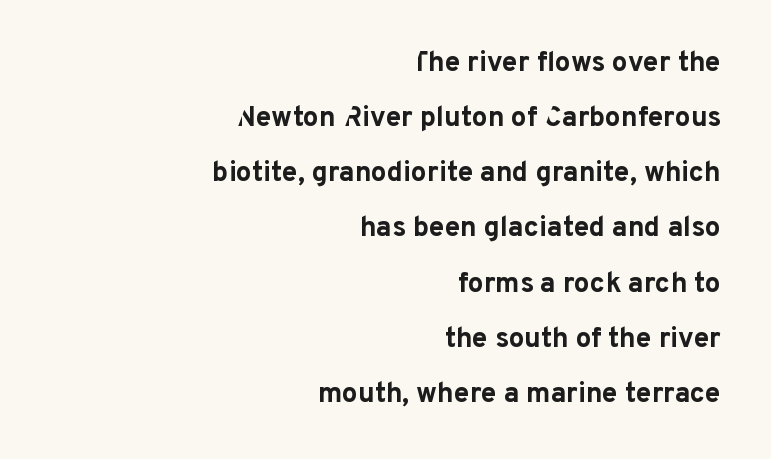
The image shows 28 px bold sans-serif type, upright; set right-aligned, loose line spacing (1.97x), normal letter spacing, not underlined; low stroke contrast and a medium x-height.
